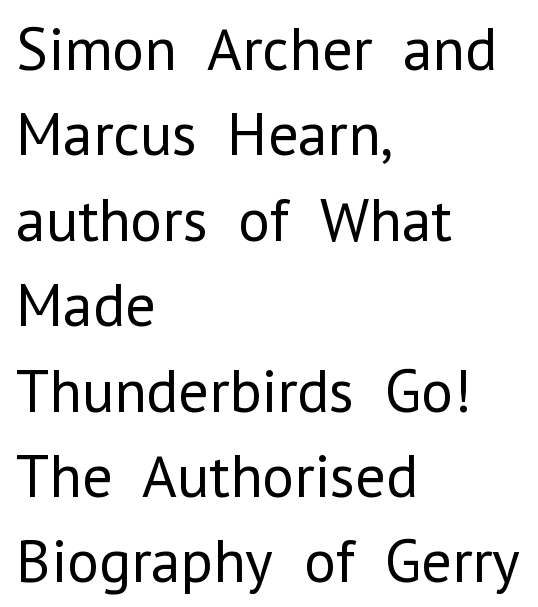
Q: Is the text bold? A: No.
Q: Is the text italic (slanted)? A: No, it is upright.
Q: Is the typeface a serif or a sans-serif typeface? A: Sans-serif.
Q: Is the text underlined? A: No.
Q: How is the paragraph aligned? A: Left-aligned.
Q: Is the spacing between letters normal or unusually wide? A: Normal.
Q: Is the spacing between lines tight, normal or loose? A: Normal.
Q: Width (condensed, normal, or wide)? A: Normal.
Q: Stroke contrast? A: Low.
Q: x-height? A: Medium.
Q: Monospaced? A: No.
